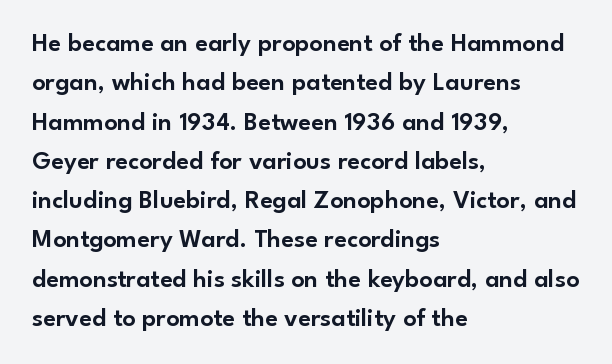
This rendering features lettering with no underline. Every row of glyphs begins at an identical x-position on the left. The leading is moderate, giving the passage an even texture. When letters stand straight like this, we call the style roman or upright.
